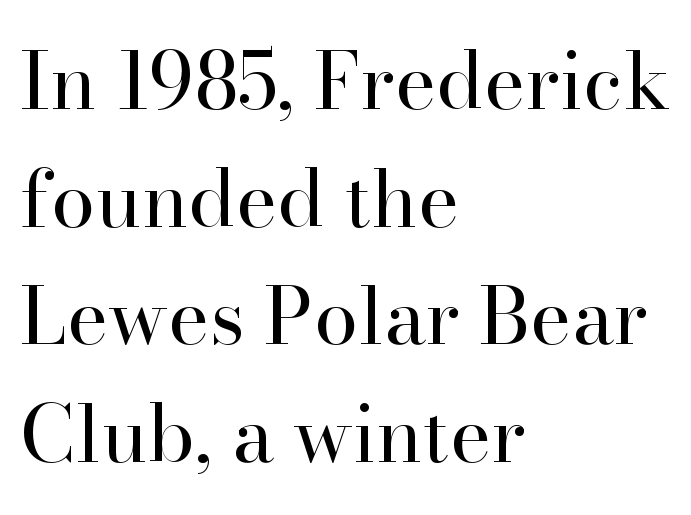
{"serif": "yes", "italic": "no", "bold": "no", "weight": "regular", "width": "normal", "stroke_contrast": "high", "x_height": "small", "monospaced": "no", "underline": "no", "align": "left", "line_spacing": "normal", "line_spacing_ratio": 1.49, "letter_spacing": "normal", "letter_spacing_em": 0.0, "glyph_px": 79}
